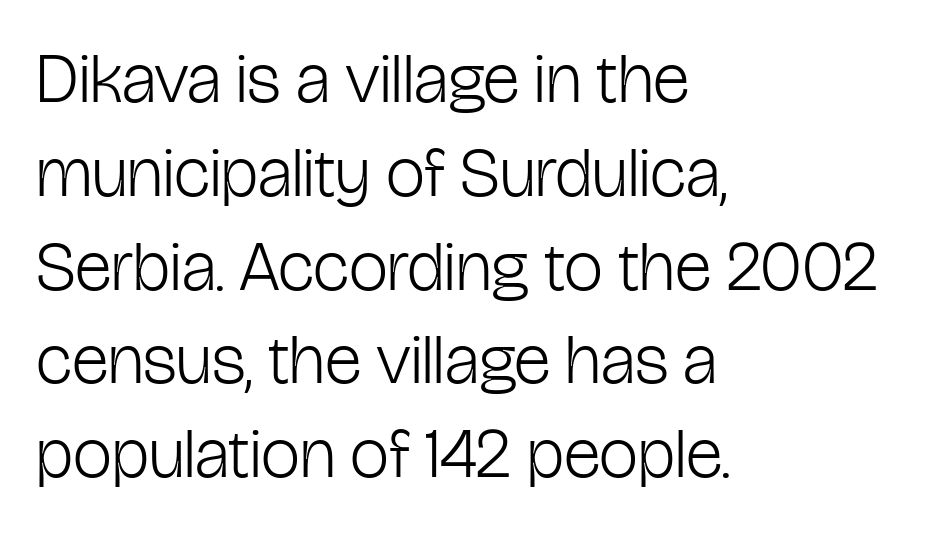
Q: Is the text bold? A: No.
Q: Is the text italic (slanted)? A: No, it is upright.
Q: Is the typeface a serif or a sans-serif typeface? A: Sans-serif.
Q: Is the text underlined? A: No.
Q: How is the paragraph aligned? A: Left-aligned.
Q: Is the spacing between letters normal or unusually wide? A: Normal.
Q: Is the spacing between lines tight, normal or loose? A: Normal.
Q: Width (condensed, normal, or wide)? A: Condensed.
Q: Stroke contrast? A: Low.
Q: x-height? A: Medium.
Q: Monospaced? A: No.
